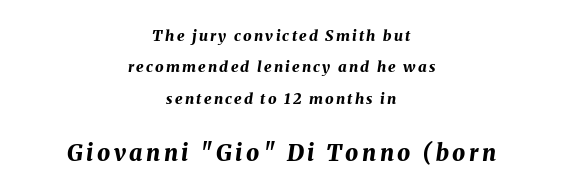
Q: Is the text bold? A: Yes.
Q: Is the text italic (slanted)? A: Yes, it leans right by about 8 degrees.
Q: Is the text underlined? A: No.
Q: How is the paragraph aligned? A: Centered.
Q: Is the spacing between lines tight, normal or loose? A: Loose.
Q: Which block of text is set in a larger size, the first (top) or the second (bottom)? A: The second (bottom) one.
